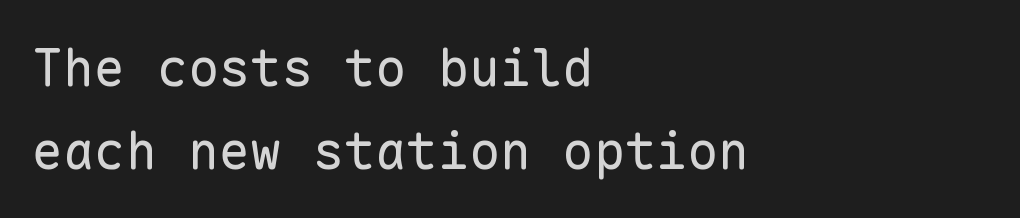
Unmarked baselines from the first word to the last. Tracking here is standard; glyphs follow each other at the usual distance. One-word summary of the alignment: left. The typeface has the unassuming heft of standard copy or less. You can tell it's not italic because the verticals are truly vertical. Nothing sits at the stroke ends, so this counts as sans-serif.
